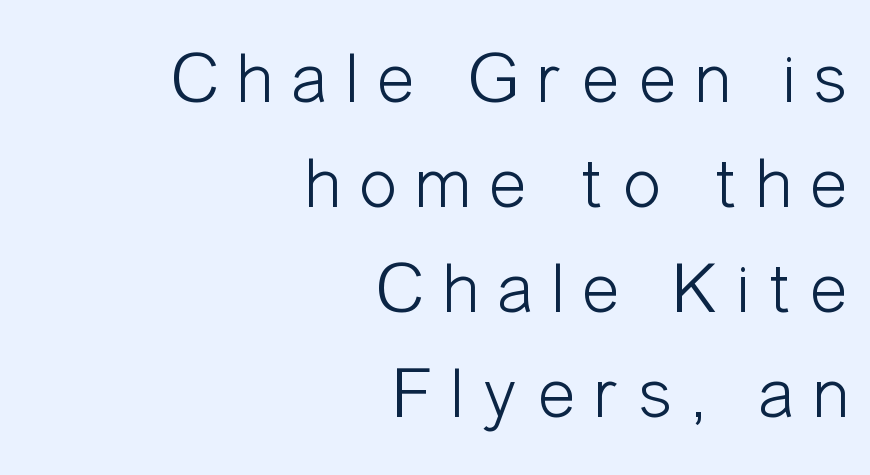
The image shows 72 px light, condensed sans-serif type, upright; set right-aligned, normal line spacing (1.46x), unusually wide letter spacing (+0.25 em), not underlined; low stroke contrast and a medium x-height.
